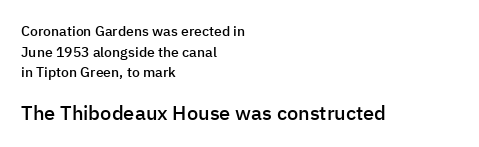
Q: Is the text bold? A: Semi-bold.
Q: Is the text italic (slanted)? A: No, it is upright.
Q: Is the text underlined? A: No.
Q: How is the paragraph aligned? A: Left-aligned.
Q: Is the spacing between letters normal or unusually wide? A: Normal.
Q: Is the spacing between lines tight, normal or loose? A: Normal.
Q: Which block of text is set in a larger size, the first (top) or the second (bottom)? A: The second (bottom) one.
